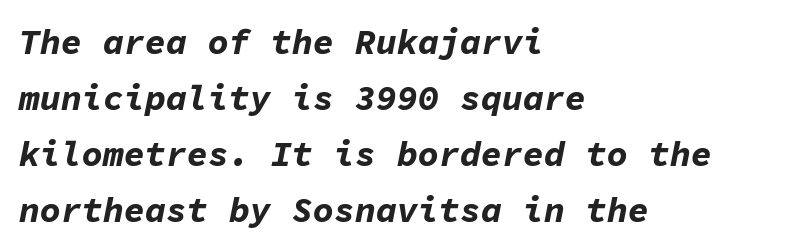
{"italic": "yes", "lean": "right", "slant_degrees": 11, "bold": "yes", "weight": "bold", "width": "normal", "stroke_contrast": "low", "x_height": "medium", "monospaced": "yes", "underline": "no", "align": "left", "line_spacing": "normal", "line_spacing_ratio": 1.6, "letter_spacing": "normal", "letter_spacing_em": 0.0, "glyph_px": 35}
